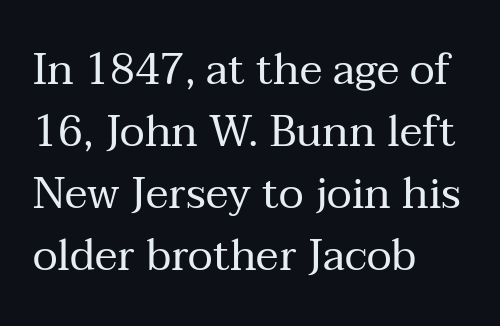
The area under the type is left untouched. In terms of posture, this sample is upright. Short and long lines alike share a common starting point at left. Whoever set this chose a conventional vertical rhythm. Is the stroke heavy? The answer is a plain regular-or-lighter.
